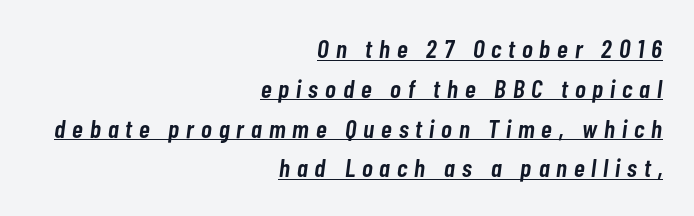
Stroke thickness is moderately raised; the sample reads as semibold. The compositor pushed each line to the right boundary. What's the leading like? Ordinary, nothing unusual. Look at the tracking — it's clearly loosened, letters drifting apart.
